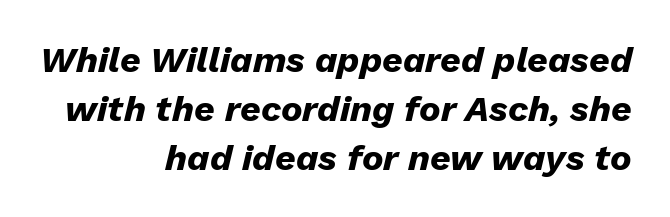
Do the characters align in a grid? No, the font is proportional. Which margin do the lines hug? The right one — the left edge is uneven. The zone under the glyphs is completely vacant. Notice how descenders clear the ascenders below comfortably — that's standard leading. Look at the stroke-to-counter ratio: heavy, a bold.
